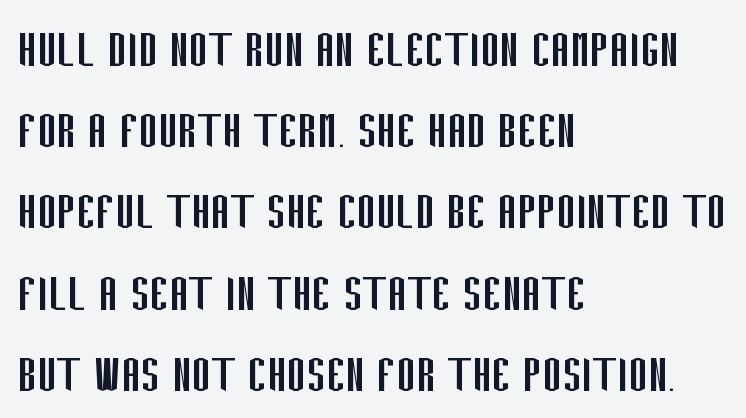
The image shows 58 px regular-weight, condensed sans-serif type, upright; set left-aligned, normal line spacing (1.4x), normal letter spacing, not underlined; low stroke contrast and a large x-height.
